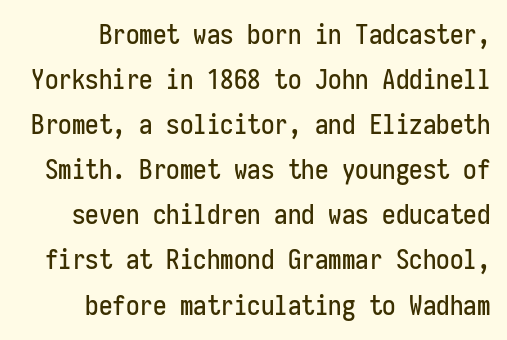
Q: Is the text italic (slanted)? A: No, it is upright.
Q: Is the text underlined? A: No.
Q: Is the spacing between letters normal or unusually wide? A: Normal.
Q: Is the spacing between lines tight, normal or loose? A: Normal.
